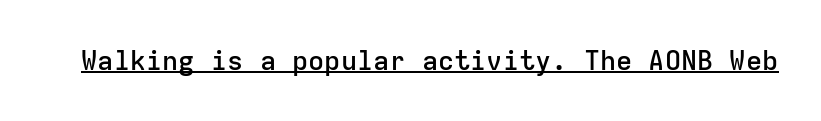
{"italic": "no", "bold": "semi", "underline": "yes", "letter_spacing": "normal", "letter_spacing_em": 0.0, "glyph_px": 27}
